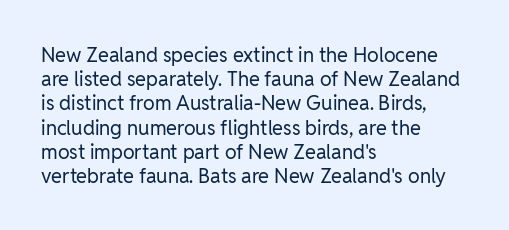
{"italic": "no", "bold": "no", "underline": "no", "align": "left", "line_spacing_ratio": 1.21, "letter_spacing": "normal", "letter_spacing_em": 0.0, "glyph_px": 20}
